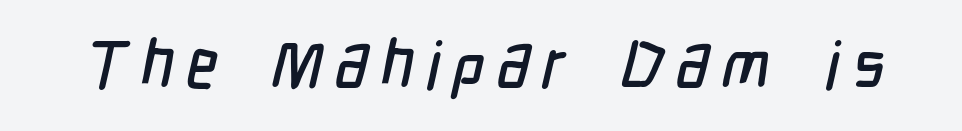
The image shows 66 px condensed sans-serif type; set not underlined; low stroke contrast and a medium x-height.
